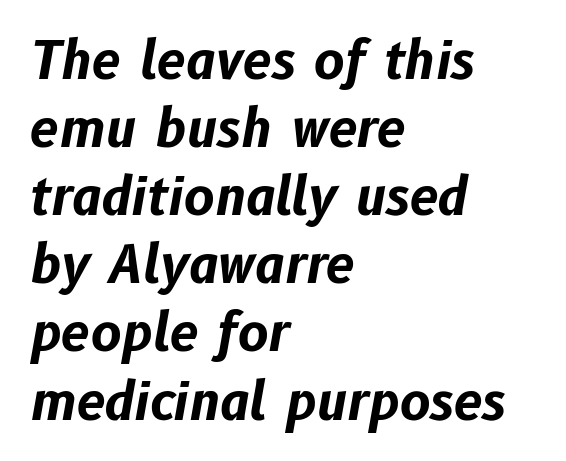
{"italic": "yes", "lean": "right", "slant_degrees": 10, "bold": "yes", "weight": "bold", "width": "normal", "stroke_contrast": "low", "x_height": "medium", "monospaced": "no", "underline": "no", "align": "left", "line_spacing": "normal", "line_spacing_ratio": 1.31, "letter_spacing": "normal", "letter_spacing_em": 0.0, "glyph_px": 52}
